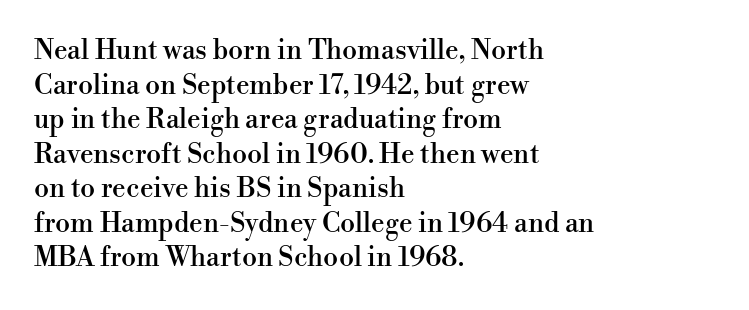
{"italic": "no", "underline": "no", "align": "left", "line_spacing": "normal", "line_spacing_ratio": 1.28, "letter_spacing": "normal", "letter_spacing_em": 0.0, "glyph_px": 27}
